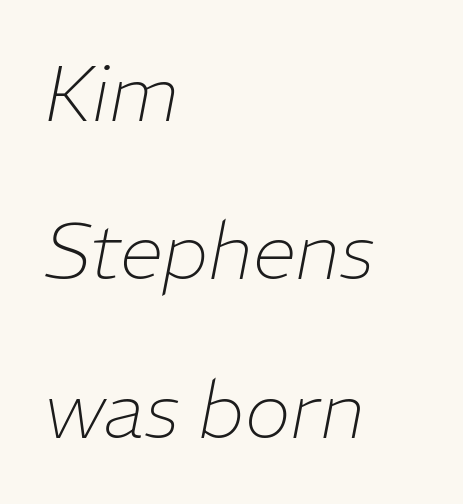
The image shows 78 px thin type, italic (leaning right); set left-aligned, loose line spacing (2.03x), normal letter spacing, not underlined; low stroke contrast and a medium x-height.
